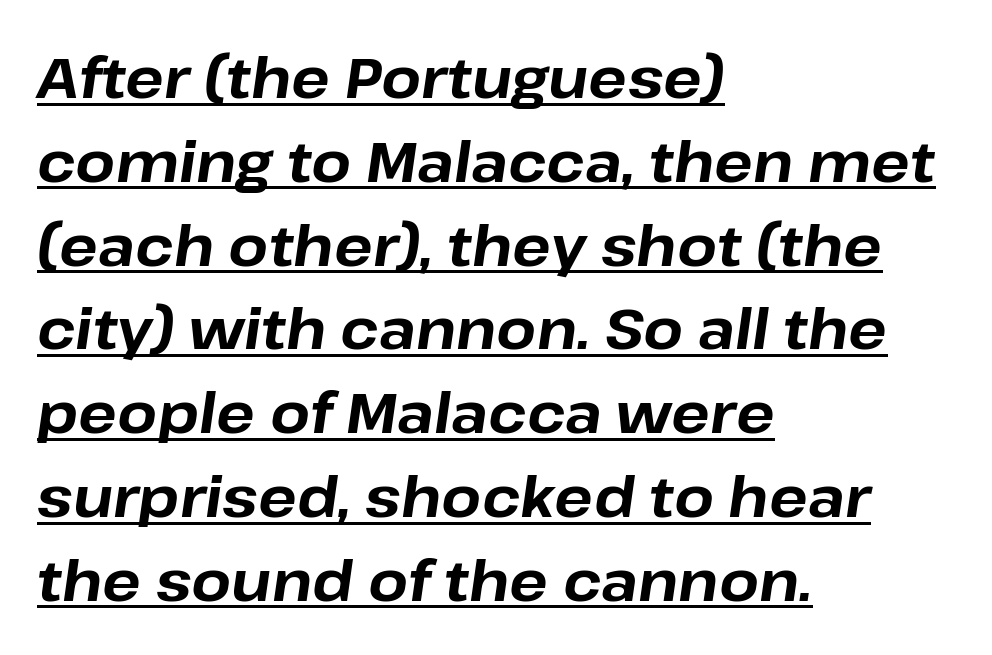
Line spacing here is normal. Spacing verdict: proportional, widths tailored to each character. A dark, heavy texture on the line: the type is bold. You can see a thin bar hugging the bottom of the glyphs. A typesetter would call this zero additional tracking.
